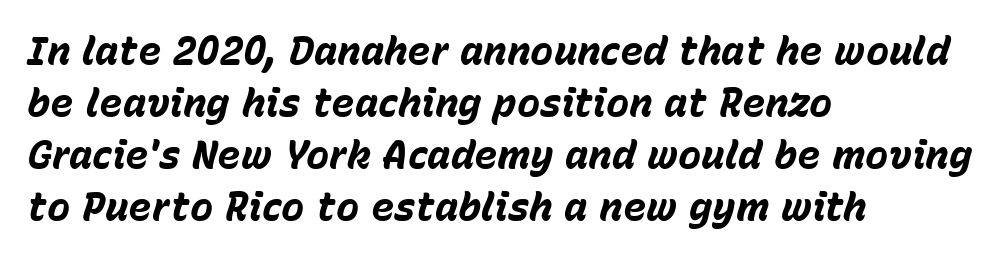
{"italic": "yes", "lean": "right", "slant_degrees": 15, "bold": "yes", "weight": "bold", "width": "normal", "stroke_contrast": "low", "x_height": "medium", "monospaced": "no", "underline": "no", "align": "left", "line_spacing": "normal", "line_spacing_ratio": 1.33, "letter_spacing": "normal", "letter_spacing_em": 0.0, "glyph_px": 39}
